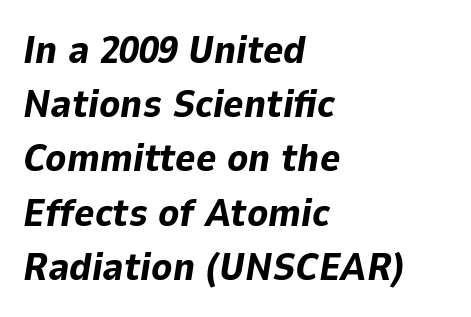
The rag falls on the right side of this text block. Typesetter's note: full bold, strokes at maximum text heaviness. Think of a printed novel: that variable character pitch is what you see here. These lines keep a tight, regular rhythm from letter to letter. Rule under the text: the space is simply empty. An italicized treatment has been applied to the whole sample.
